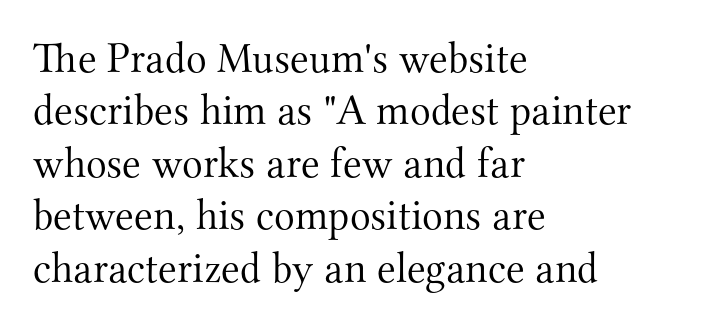
The image shows 43 px light serif type, upright; set left-aligned, line spacing 1.22x, normal letter spacing, not underlined; medium stroke contrast and a small x-height.
